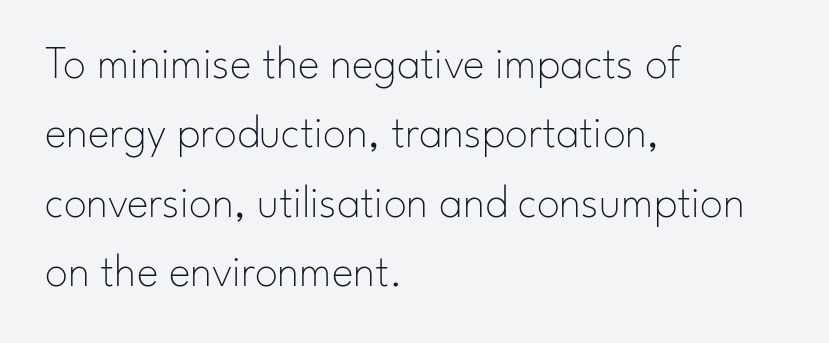
The image shows 46 px thin sans-serif type, upright; set left-aligned, normal line spacing (1.51x), normal letter spacing, not underlined; low stroke contrast and a small x-height.
